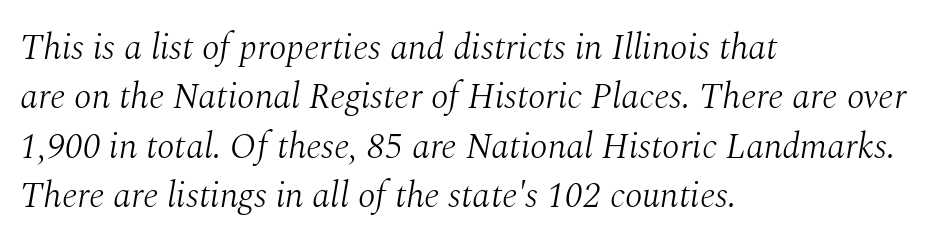
The image shows 36 px light serif type, italic (leaning right); set left-aligned, normal line spacing (1.37x), normal letter spacing, not underlined; medium stroke contrast and a medium x-height.
